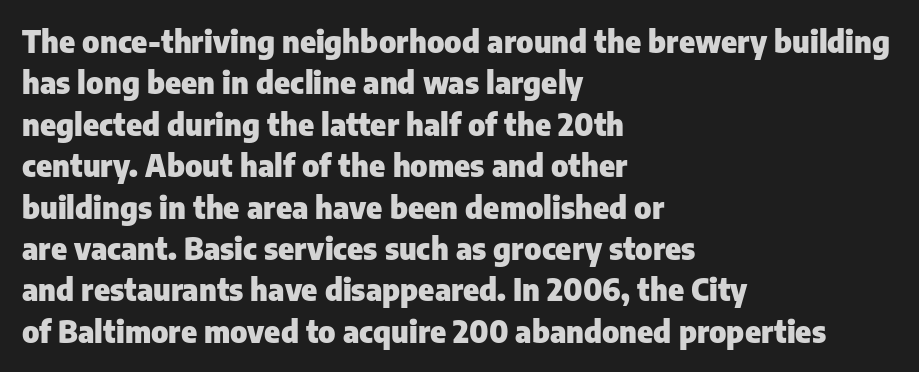
{"serif": "no", "italic": "no", "bold": "yes", "weight": "heavy", "width": "normal", "stroke_contrast": "low", "x_height": "medium", "monospaced": "no", "underline": "no", "align": "left", "line_spacing": "normal", "line_spacing_ratio": 1.38, "letter_spacing": "normal", "letter_spacing_em": 0.0, "glyph_px": 30}
